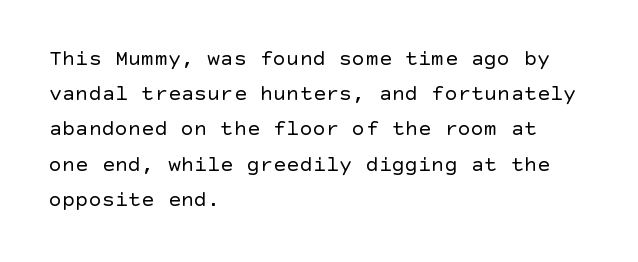
{"italic": "no", "bold": "no", "underline": "no", "align": "left", "line_spacing": "normal", "line_spacing_ratio": 1.6, "letter_spacing": "normal", "letter_spacing_em": 0.0, "glyph_px": 22}
